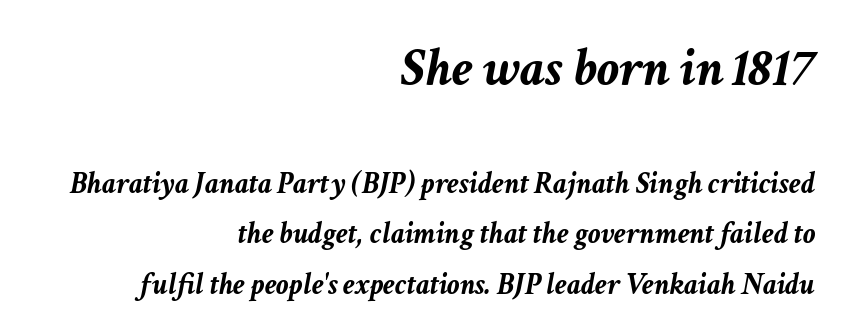
Q: Is the text bold? A: Yes.
Q: Is the text italic (slanted)? A: Yes, it leans right by about 11 degrees.
Q: Is the text underlined? A: No.
Q: How is the paragraph aligned? A: Right-aligned.
Q: Is the spacing between letters normal or unusually wide? A: Normal.
Q: Is the spacing between lines tight, normal or loose? A: Normal.
Q: Which block of text is set in a larger size, the first (top) or the second (bottom)? A: The first (top) one.
Q: Width (condensed, normal, or wide)? A: Normal.
Q: Stroke contrast? A: Low.
Q: x-height? A: Medium.
Q: Monospaced? A: No.
